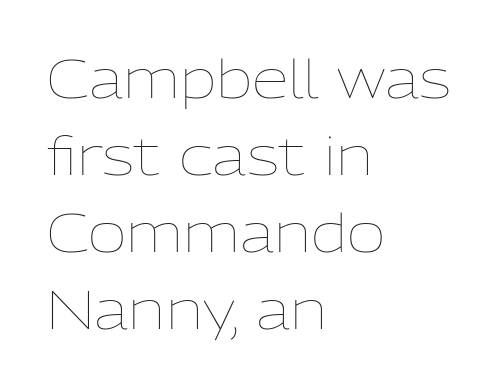
{"italic": "no", "bold": "no", "weight": "thin", "width": "normal", "stroke_contrast": "low", "x_height": "medium", "monospaced": "no", "underline": "no", "align": "left", "line_spacing": "normal", "line_spacing_ratio": 1.45, "letter_spacing": "normal", "letter_spacing_em": 0.0, "glyph_px": 53}
